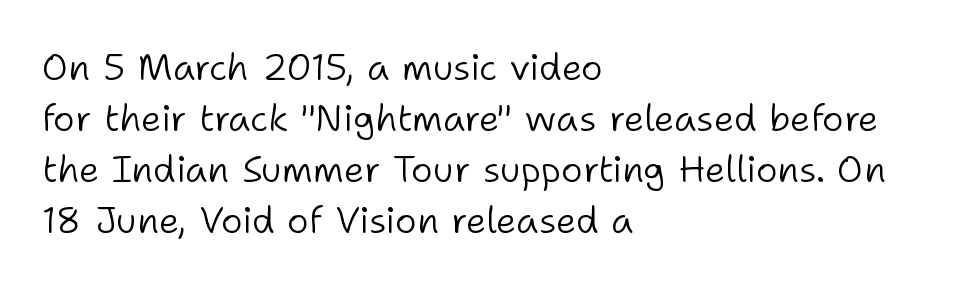
{"serif": "no", "italic": "no", "bold": "no", "weight": "light", "width": "normal", "stroke_contrast": "low", "x_height": "medium", "monospaced": "no", "underline": "no", "align": "left", "line_spacing": "normal", "line_spacing_ratio": 1.38, "letter_spacing": "normal", "letter_spacing_em": 0.0, "glyph_px": 37}
